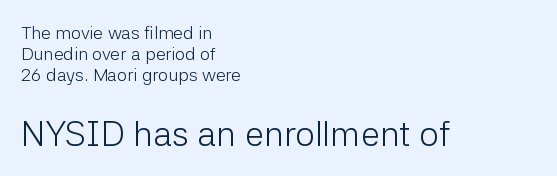
Q: Is the text bold? A: No.
Q: Is the text italic (slanted)? A: No, it is upright.
Q: Is the typeface a serif or a sans-serif typeface? A: Sans-serif.
Q: Is the text underlined? A: No.
Q: How is the paragraph aligned? A: Left-aligned.
Q: Is the spacing between letters normal or unusually wide? A: Normal.
Q: Which block of text is set in a larger size, the first (top) or the second (bottom)? A: The second (bottom) one.
Q: Width (condensed, normal, or wide)? A: Normal.
Q: Stroke contrast? A: Low.
Q: x-height? A: Medium.
Q: Monospaced? A: No.
